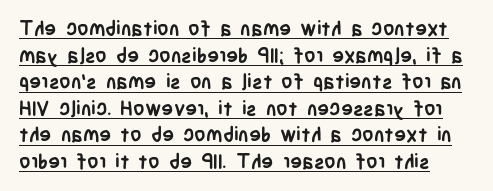
A continuous stroke trails under the words, as in a hyperlink. A dark, heavy texture on the line: the type is bold. In terms of leading, this rendering sits right in the middle. Default kerning and tracking; the words read as compact shapes. Designer's note — italics off, roman on.
